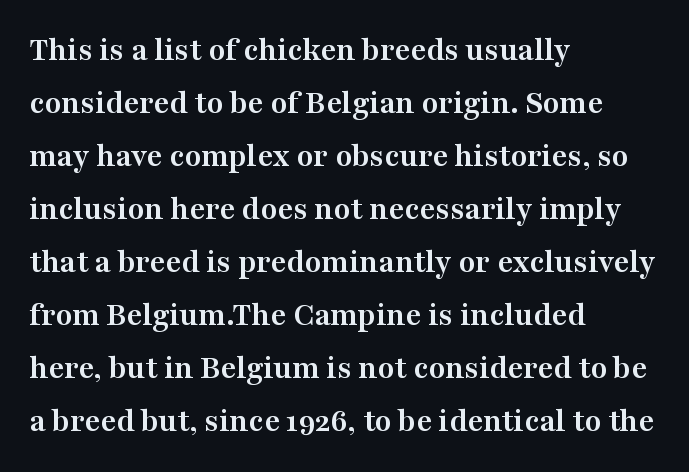
Q: Is the text bold? A: Yes.
Q: Is the text italic (slanted)? A: No, it is upright.
Q: Is the typeface a serif or a sans-serif typeface? A: Serif.
Q: Is the text underlined? A: No.
Q: How is the paragraph aligned? A: Left-aligned.
Q: Is the spacing between letters normal or unusually wide? A: Normal.
Q: Is the spacing between lines tight, normal or loose? A: Normal.
Q: Width (condensed, normal, or wide)? A: Wide.
Q: Stroke contrast? A: Medium.
Q: x-height? A: Medium.
Q: Monospaced? A: No.
